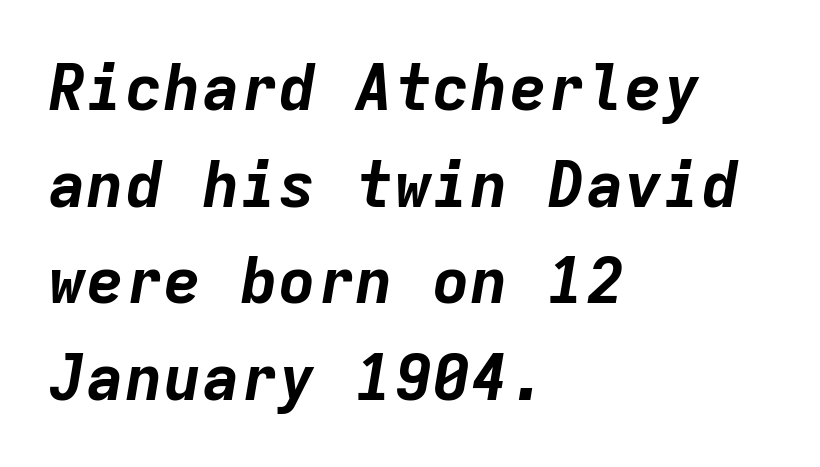
Summary of weight: heavy, a full bold. Which margin do the lines hug? The left one — the right edge is uneven. Between one letter and the next there's only the usual sliver of space. Baseline-to-baseline distance is the conventional proportion of letter height.
